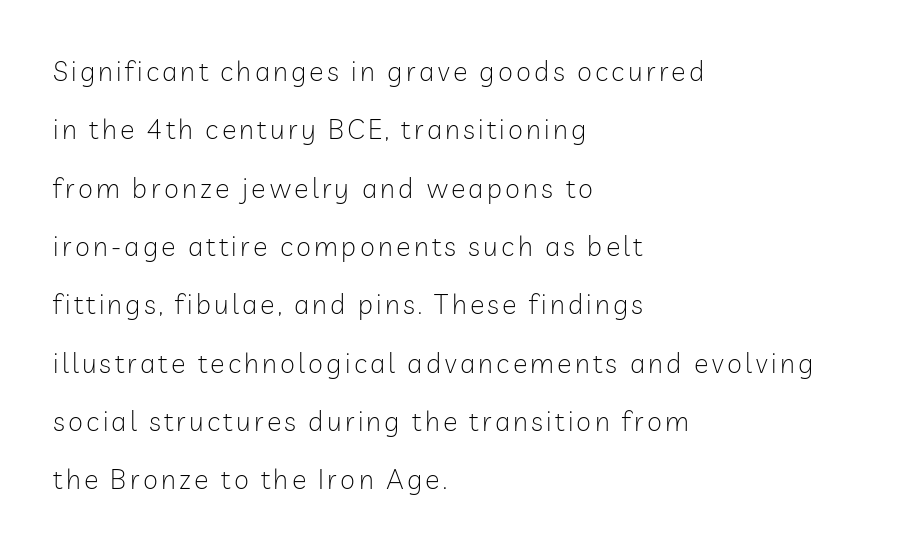
Q: Is the text bold? A: No.
Q: Is the text italic (slanted)? A: No, it is upright.
Q: Is the text underlined? A: No.
Q: How is the paragraph aligned? A: Left-aligned.
Q: Is the spacing between lines tight, normal or loose? A: Loose.
